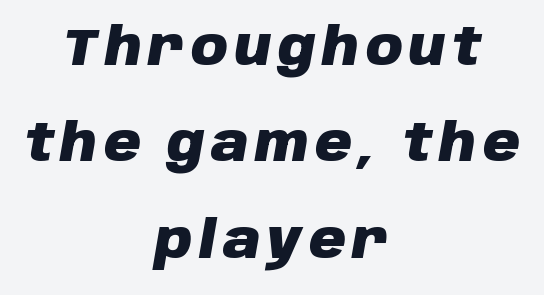
{"italic": "yes", "lean": "right", "slant_degrees": 10, "bold": "yes", "weight": "heavy", "width": "normal", "stroke_contrast": "low", "x_height": "large", "monospaced": "no", "underline": "no", "align": "center", "line_spacing_ratio": 1.89, "glyph_px": 51}
